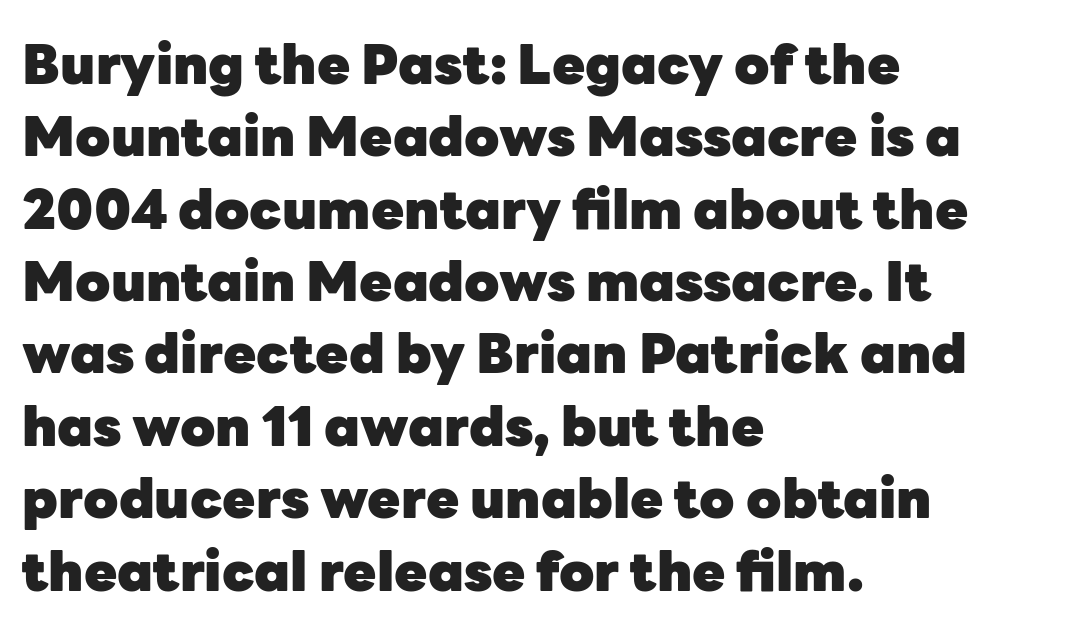
The image shows 54 px heavy sans-serif type, upright; set left-aligned, normal line spacing (1.34x), normal letter spacing, not underlined; low stroke contrast and a medium x-height.
